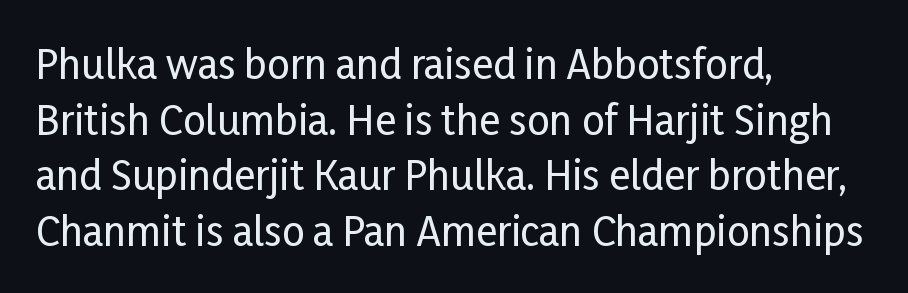
The image shows 40 px condensed sans-serif type, upright; set left-aligned, normal line spacing (1.39x), normal letter spacing, not underlined; low stroke contrast and a medium x-height.
